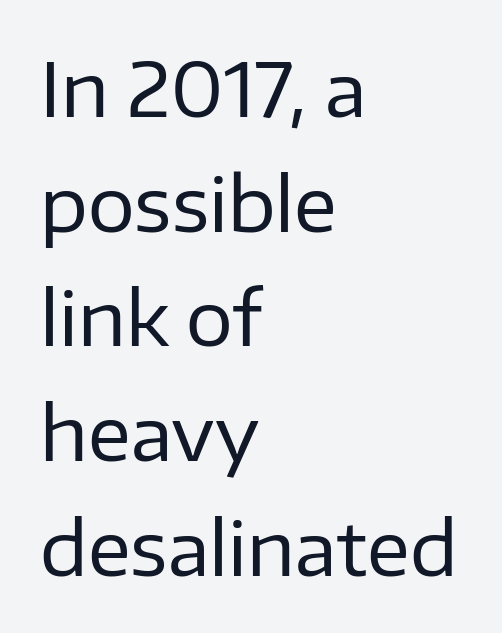
{"serif": "no", "italic": "no", "bold": "no", "weight": "regular", "width": "normal", "stroke_contrast": "low", "x_height": "medium", "monospaced": "no", "underline": "no", "align": "left", "line_spacing": "normal", "line_spacing_ratio": 1.55, "letter_spacing": "normal", "letter_spacing_em": 0.0, "glyph_px": 74}
